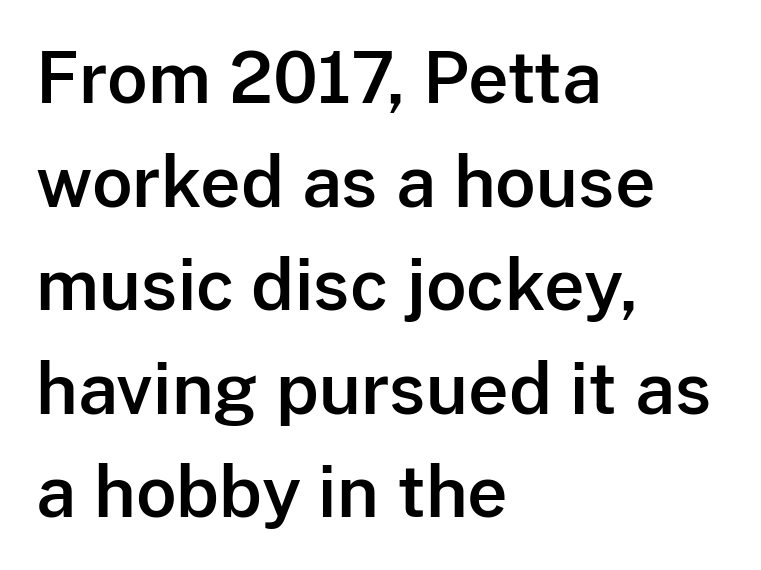
Whoever set this chose a conventional vertical rhythm. Look at the bottom of the vertical strokes: they stop flat, with no serifs. This sample is left-justified, so line endings fall wherever the words run out. Letter spacing: default.
